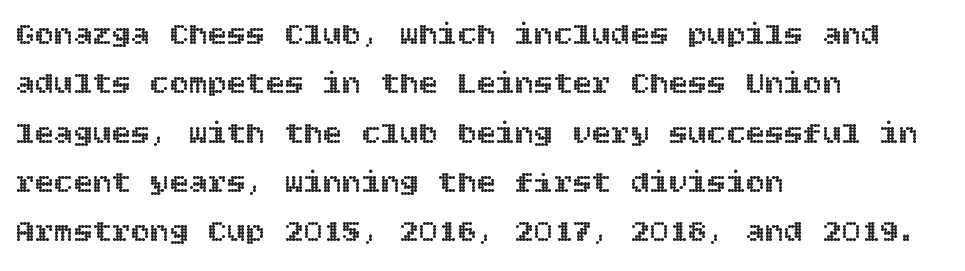
Q: Is the text italic (slanted)? A: No, it is upright.
Q: Is the text underlined? A: No.
Q: How is the paragraph aligned? A: Left-aligned.
Q: Is the spacing between letters normal or unusually wide? A: Normal.
Q: Is the spacing between lines tight, normal or loose? A: Normal.
Q: Width (condensed, normal, or wide)? A: Normal.
Q: x-height? A: Large.
